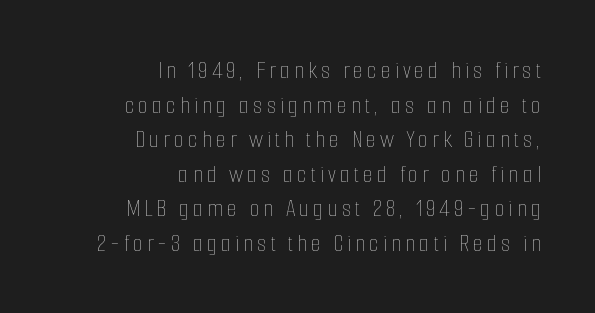
Notice how the passage keeps a crisp vertical edge on the right only. Posture: vertical. Check the space under the baseline: it is left empty. The weight tops out at a normal text grade. Each new line begins a customary step beneath the previous one.
